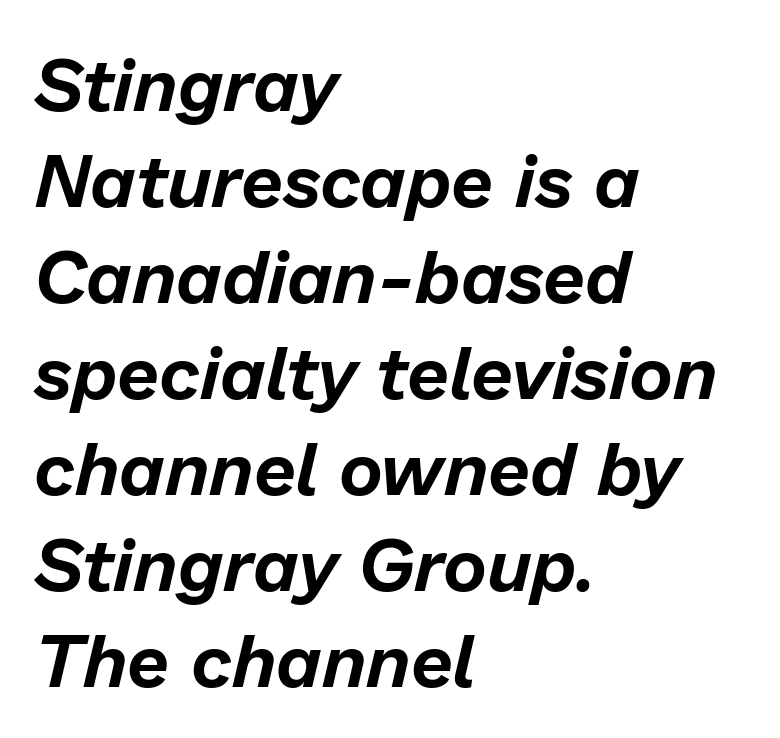
{"italic": "yes", "lean": "right", "slant_degrees": 13, "width": "normal", "stroke_contrast": "low", "x_height": "medium", "monospaced": "no", "underline": "no", "align": "left", "line_spacing": "normal", "line_spacing_ratio": 1.28, "letter_spacing": "normal", "letter_spacing_em": 0.0, "glyph_px": 75}
